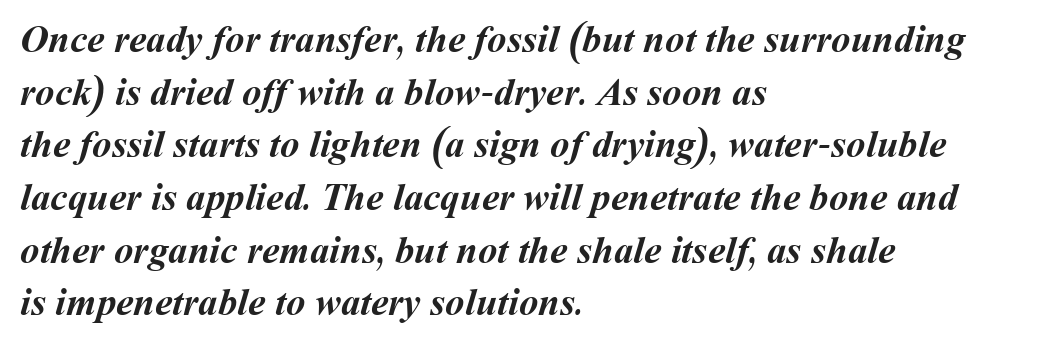
Q: Is the text bold? A: Yes.
Q: Is the text underlined? A: No.
Q: How is the paragraph aligned? A: Left-aligned.
Q: Is the spacing between letters normal or unusually wide? A: Normal.
Q: Is the spacing between lines tight, normal or loose? A: Normal.
Q: Width (condensed, normal, or wide)? A: Normal.
Q: Stroke contrast? A: Medium.
Q: x-height? A: Medium.
Q: Monospaced? A: No.
